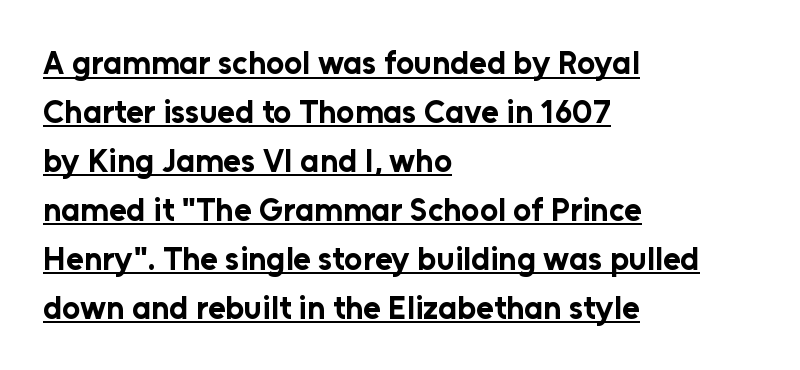
Q: Is the text bold? A: Yes.
Q: Is the text italic (slanted)? A: No, it is upright.
Q: Is the typeface a serif or a sans-serif typeface? A: Sans-serif.
Q: Is the text underlined? A: Yes.
Q: How is the paragraph aligned? A: Left-aligned.
Q: Is the spacing between letters normal or unusually wide? A: Normal.
Q: Is the spacing between lines tight, normal or loose? A: Normal.
Q: Width (condensed, normal, or wide)? A: Normal.
Q: Stroke contrast? A: Low.
Q: x-height? A: Medium.
Q: Monospaced? A: No.
